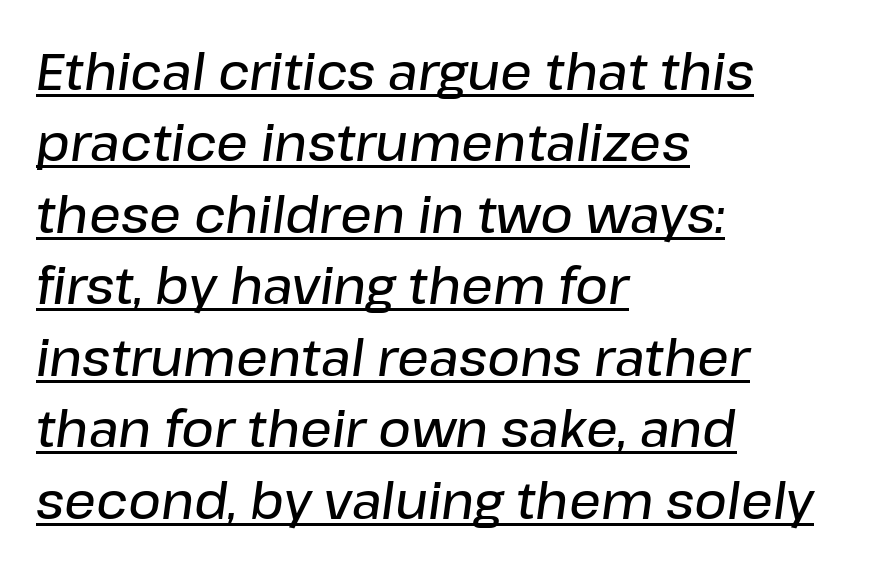
Stems and bowls a touch heavier than normal — semibold. These lines were composed using italics. The designer left line spacing at the default. Each letter keeps its own natural width here, so spacing adapts to shape. Letter spacing: default. Looks like someone drew a line under every word here.
